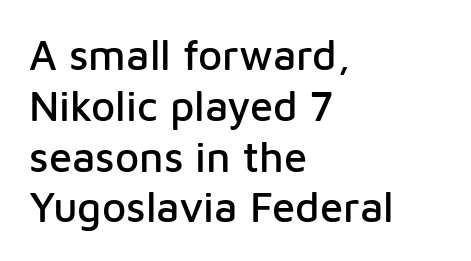
These lines are rendered in a variable-pitch font. The line texture is even and compact thanks to regular tracking. The lettering stays uniformly vertical, giving the passage a roman look. Where is the straight margin? On the left. Check the space under the baseline: it is left empty.
